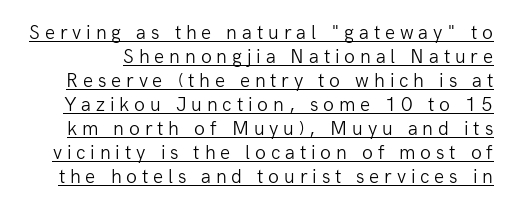
The image shows 20 px text type, upright; set line spacing 1.2x, unusually wide letter spacing (+0.24 em), underlined.
